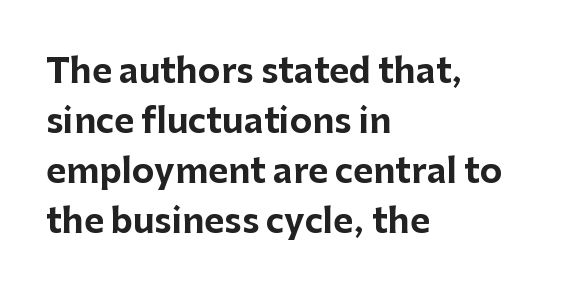
Q: Is the text bold? A: Yes.
Q: Is the text italic (slanted)? A: No, it is upright.
Q: Is the typeface a serif or a sans-serif typeface? A: Sans-serif.
Q: Is the text underlined? A: No.
Q: How is the paragraph aligned? A: Left-aligned.
Q: Is the spacing between letters normal or unusually wide? A: Normal.
Q: Is the spacing between lines tight, normal or loose? A: Normal.
Q: Width (condensed, normal, or wide)? A: Normal.
Q: Stroke contrast? A: Low.
Q: x-height? A: Medium.
Q: Monospaced? A: No.
